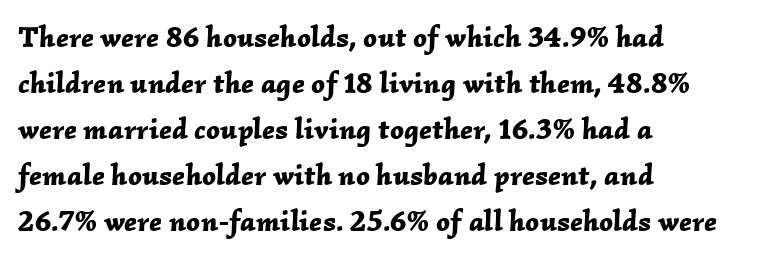
{"italic": "yes", "lean": "right", "slant_degrees": 2, "bold": "yes", "weight": "bold", "width": "normal", "stroke_contrast": "low", "x_height": "medium", "monospaced": "no", "underline": "no", "align": "left", "line_spacing": "normal", "line_spacing_ratio": 1.53, "letter_spacing": "normal", "letter_spacing_em": 0.0, "glyph_px": 30}
